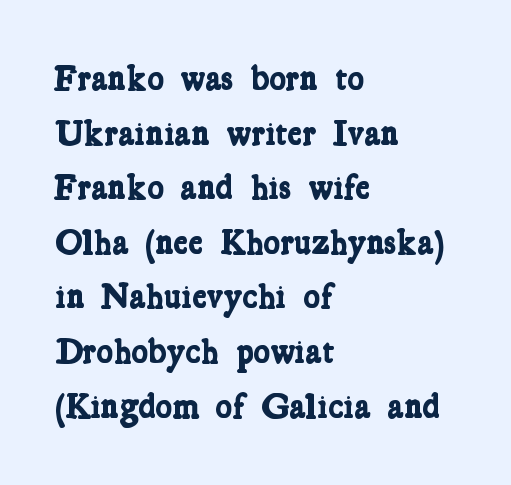
The image shows 35 px bold, condensed serif type; set left-aligned, normal line spacing (1.56x), normal letter spacing, not underlined; low stroke contrast and a medium x-height.
